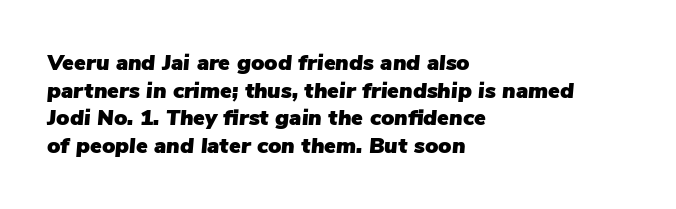
Q: Is the text italic (slanted)? A: Yes, it leans right by about 5 degrees.
Q: Is the text underlined? A: No.
Q: How is the paragraph aligned? A: Left-aligned.
Q: Is the spacing between letters normal or unusually wide? A: Normal.
Q: Is the spacing between lines tight, normal or loose? A: Normal.
